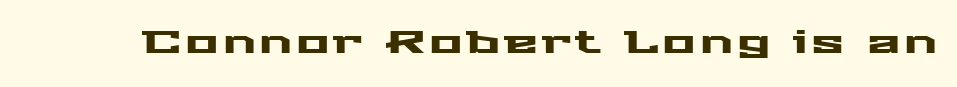
The image shows 31 px wide sans-serif type, upright; set not underlined; medium stroke contrast and a medium x-height.
